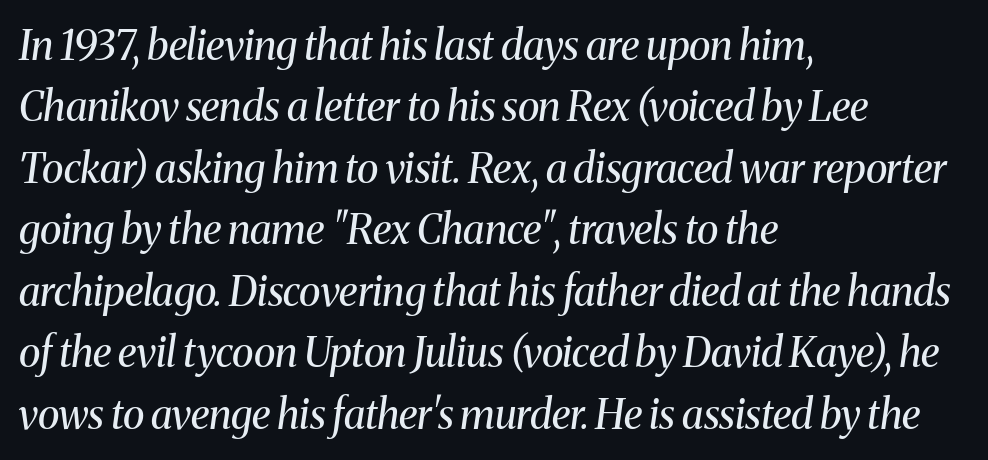
Varying glyph widths throughout — classic text-font behaviour. A classic flush-left, rag-right setting is used for this passage. Tracking here is standard; glyphs follow each other at the usual distance. The specimen omits any rule beneath the text block's lines. Summary of vertical rhythm: regular, with standard interline spacing. A typesetter would mark this as italic.
